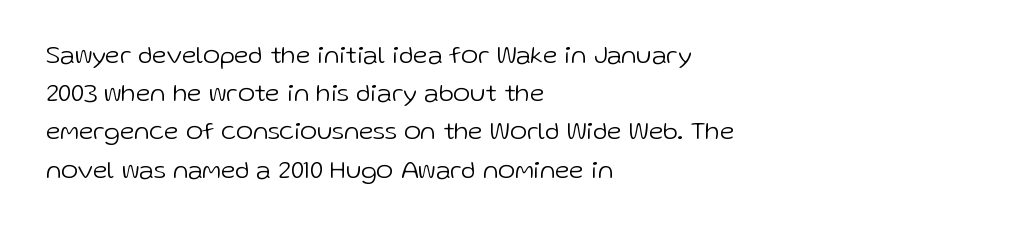
Q: Is the text bold? A: No.
Q: Is the text italic (slanted)? A: No, it is upright.
Q: Is the text underlined? A: No.
Q: How is the paragraph aligned? A: Left-aligned.
Q: Is the spacing between letters normal or unusually wide? A: Normal.
Q: Is the spacing between lines tight, normal or loose? A: Normal.
